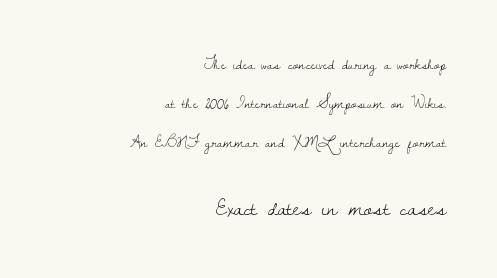
{"bold": "no", "underline": "no", "align": "right", "line_spacing": "loose", "line_spacing_ratio": 2.45, "letter_spacing": "normal", "letter_spacing_em": 0.0, "larger_block": "second", "size_ratio": 1.5, "glyph_px": 24}
